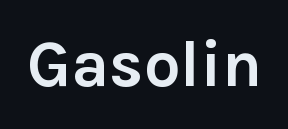
Q: Is the text bold? A: Yes.
Q: Is the text italic (slanted)? A: No, it is upright.
Q: Is the typeface a serif or a sans-serif typeface? A: Sans-serif.
Q: Is the text underlined? A: No.
Q: Is the spacing between letters normal or unusually wide? A: Normal.
Q: Width (condensed, normal, or wide)? A: Normal.
Q: Stroke contrast? A: Low.
Q: x-height? A: Medium.
Q: Monospaced? A: No.
